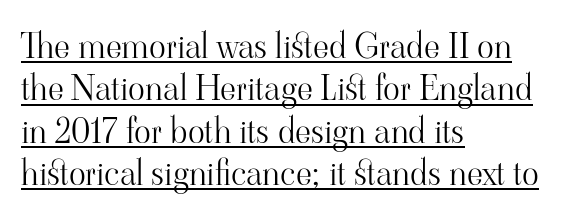
Q: Is the text bold? A: No.
Q: Is the text italic (slanted)? A: No, it is upright.
Q: Is the typeface a serif or a sans-serif typeface? A: Serif.
Q: Is the text underlined? A: Yes.
Q: How is the paragraph aligned? A: Left-aligned.
Q: Is the spacing between letters normal or unusually wide? A: Normal.
Q: Width (condensed, normal, or wide)? A: Normal.
Q: Stroke contrast? A: High.
Q: x-height? A: Small.
Q: Monospaced? A: No.
